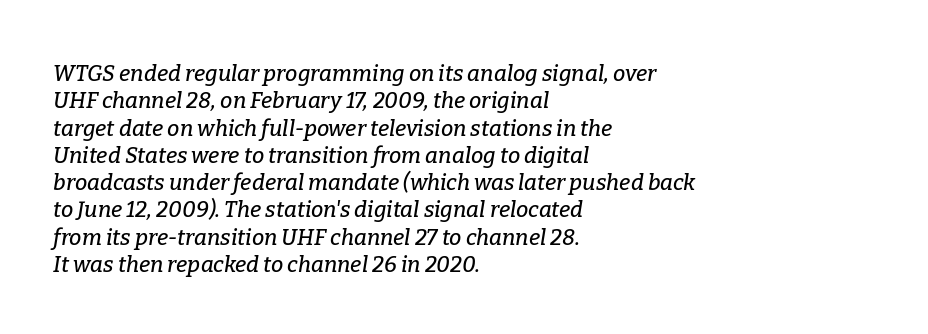
{"italic": "yes", "lean": "right", "slant_degrees": 9, "underline": "no", "align": "left", "line_spacing_ratio": 1.24, "letter_spacing": "normal", "letter_spacing_em": 0.0, "glyph_px": 22}
